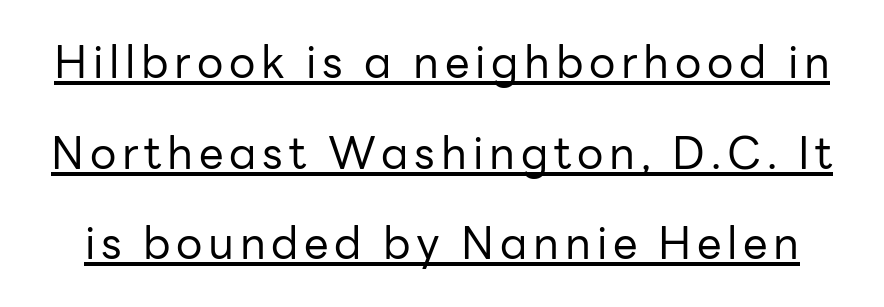
Q: Is the text bold? A: No.
Q: Is the text italic (slanted)? A: No, it is upright.
Q: Is the typeface a serif or a sans-serif typeface? A: Sans-serif.
Q: Is the text underlined? A: Yes.
Q: Is the spacing between lines tight, normal or loose? A: Loose.
Q: Width (condensed, normal, or wide)? A: Normal.
Q: Stroke contrast? A: Low.
Q: x-height? A: Medium.
Q: Monospaced? A: No.
